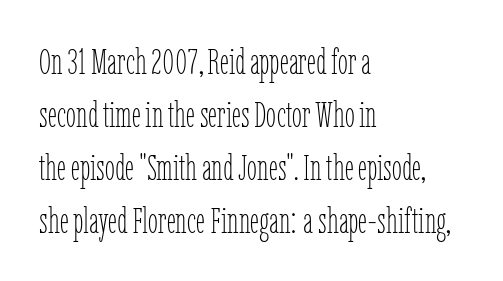
{"italic": "no", "bold": "no", "weight": "thin", "width": "condensed", "stroke_contrast": "low", "x_height": "medium", "monospaced": "no", "underline": "no", "align": "left", "line_spacing": "normal", "line_spacing_ratio": 1.47, "letter_spacing": "normal", "letter_spacing_em": 0.0, "glyph_px": 36}
